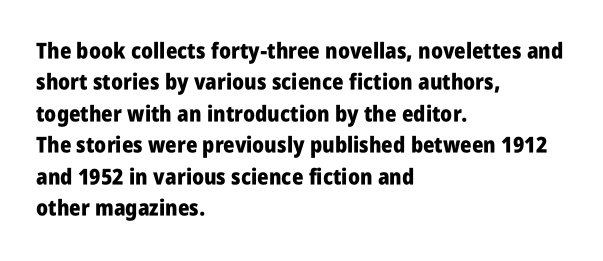
{"italic": "no", "bold": "yes", "underline": "no", "align": "left", "line_spacing": "normal", "line_spacing_ratio": 1.43, "letter_spacing": "normal", "letter_spacing_em": 0.0, "glyph_px": 22}
